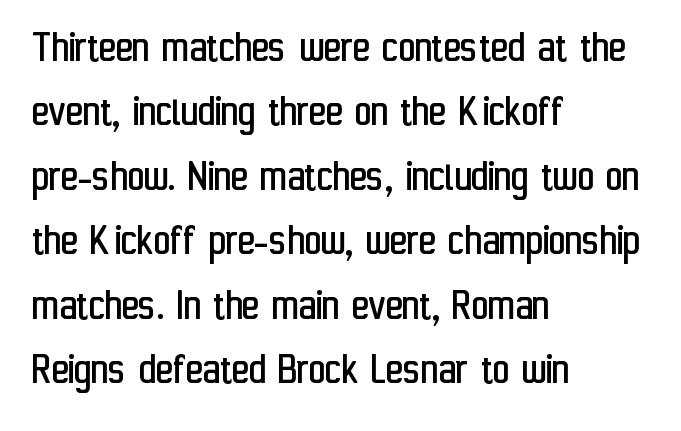
{"serif": "no", "italic": "no", "bold": "no", "weight": "regular", "width": "condensed", "stroke_contrast": "low", "x_height": "medium", "monospaced": "no", "underline": "no", "align": "left", "line_spacing": "normal", "line_spacing_ratio": 1.4, "letter_spacing": "normal", "letter_spacing_em": 0.0, "glyph_px": 46}
